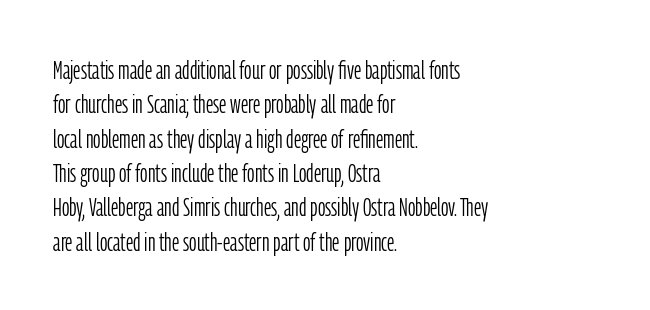
{"italic": "no", "bold": "no", "underline": "no", "align": "left", "line_spacing": "normal", "line_spacing_ratio": 1.32, "letter_spacing": "normal", "letter_spacing_em": 0.0, "glyph_px": 26}
